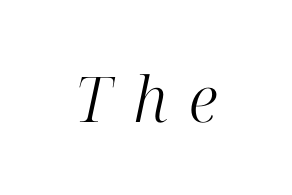
Emphasis-style slanted type is in use. I'd call this a serif setting — the letters wear small feet. Letter spacing: wide. The passage shown is typed in a proportional face where columns would drift.
